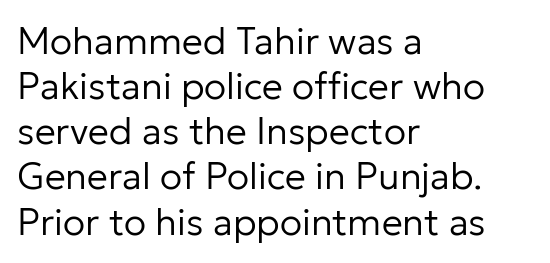
The image shows 37 px regular-weight sans-serif type, upright; set left-aligned, line spacing 1.22x, normal letter spacing, not underlined; low stroke contrast and a medium x-height.
